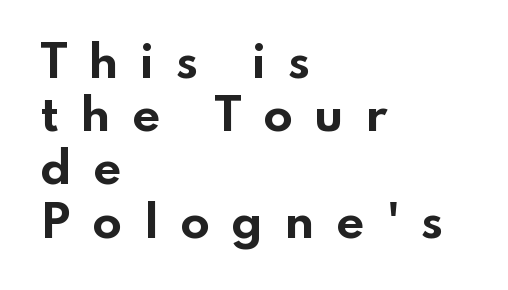
{"serif": "no", "italic": "no", "bold": "yes", "weight": "bold", "width": "wide", "stroke_contrast": "low", "x_height": "small", "monospaced": "no", "underline": "no", "align": "left", "line_spacing_ratio": 1.21, "letter_spacing": "wide", "letter_spacing_em": 0.48, "glyph_px": 44}
